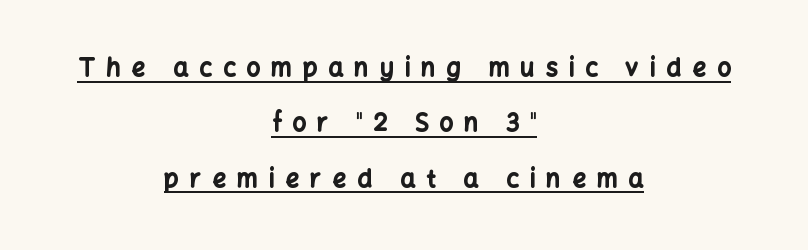
Q: Is the text bold? A: Yes.
Q: Is the text italic (slanted)? A: No, it is upright.
Q: Is the text underlined? A: Yes.
Q: How is the paragraph aligned? A: Centered.
Q: Is the spacing between letters normal or unusually wide? A: Unusually wide.
Q: Is the spacing between lines tight, normal or loose? A: Loose.
